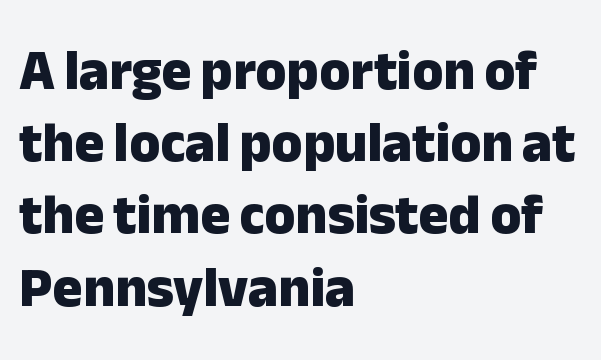
A sans-serif font was chosen for this passage. The rendering uses natural spacing where letterforms have individual widths. The lines sit at an ordinary, default distance from one another. Letters rest on an invisible, unmarked baseline. It's the straight-up-and-down kind of type.
